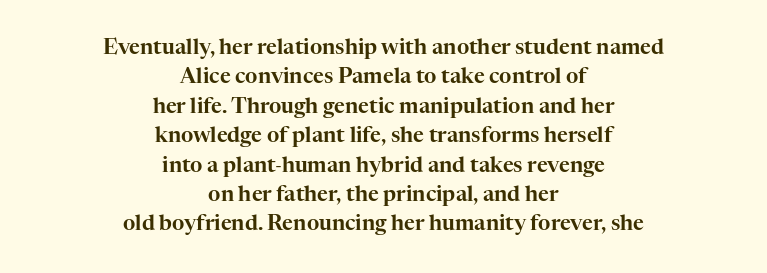
Tracking value appears to be zero — textbook default spacing. Leading: standard. Notice how the passage keeps no hard edge, just a central spine. This is the regular roman posture of the typeface. The baseline area is clear.
